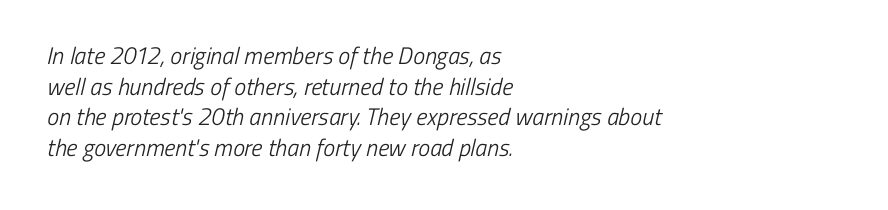
The image shows 24 px text type; set left-aligned, normal line spacing (1.28x), normal letter spacing, not underlined.
